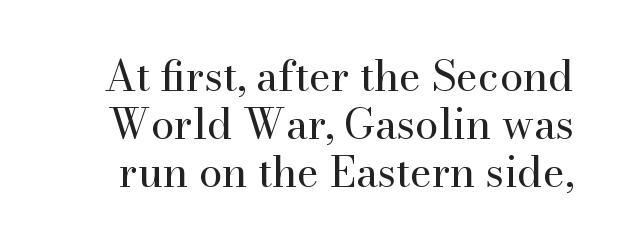
{"serif": "yes", "italic": "no", "bold": "no", "weight": "regular", "width": "normal", "stroke_contrast": "high", "x_height": "small", "monospaced": "no", "underline": "no", "line_spacing": "tight", "line_spacing_ratio": 1.14, "letter_spacing": "normal", "letter_spacing_em": 0.0, "glyph_px": 42}
